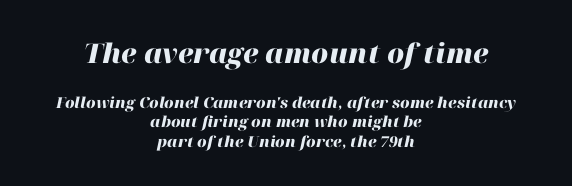
Q: Is the text bold? A: Yes.
Q: Is the text italic (slanted)? A: Yes, it leans right by about 12 degrees.
Q: Is the text underlined? A: No.
Q: How is the paragraph aligned? A: Centered.
Q: Is the spacing between letters normal or unusually wide? A: Normal.
Q: Is the spacing between lines tight, normal or loose? A: Normal.
Q: Which block of text is set in a larger size, the first (top) or the second (bottom)? A: The first (top) one.
